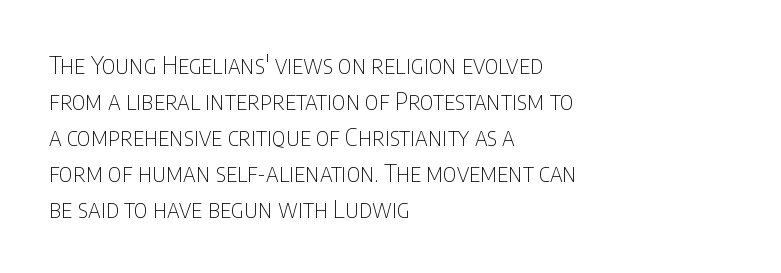
The image shows 24 px text type, upright; set left-aligned, normal line spacing (1.5x), normal letter spacing, not underlined.
